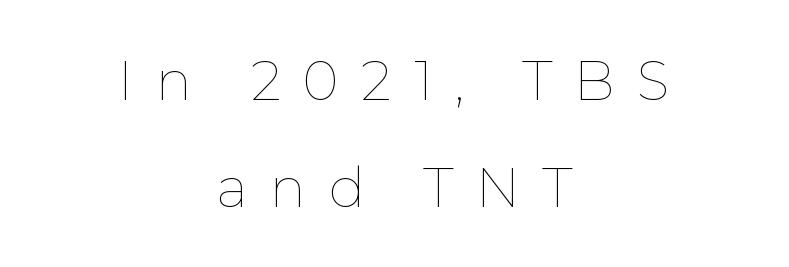
{"italic": "no", "bold": "no", "weight": "thin", "width": "normal", "stroke_contrast": "low", "x_height": "medium", "monospaced": "no", "underline": "no", "align": "center", "line_spacing": "loose", "line_spacing_ratio": 1.94, "letter_spacing": "wide", "letter_spacing_em": 0.4, "glyph_px": 55}
